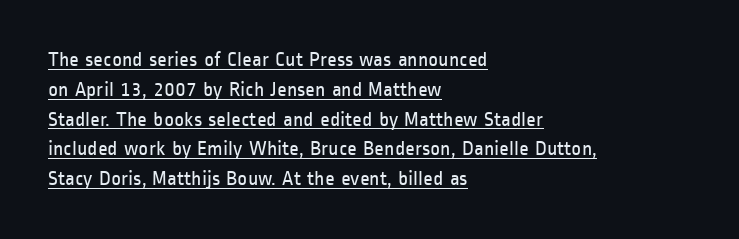
A rule runs beneath these lines of type. When letters stand straight like this, we call the style roman or upright. Tracking value appears to be zero — textbook default spacing. These lines sit exactly where default settings would place them. Nothing heavy about these letters — not bold at all. Compared with a centered layout, this one pins lines to the left instead.
